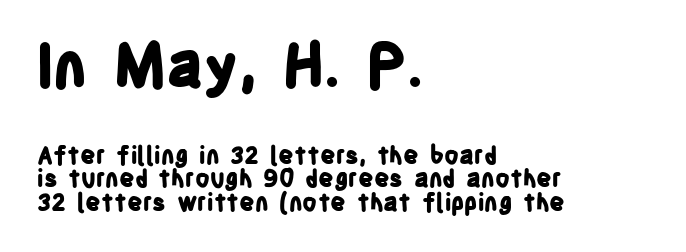
Q: Is the text bold? A: Yes.
Q: Is the text italic (slanted)? A: No, it is upright.
Q: Is the typeface a serif or a sans-serif typeface? A: Sans-serif.
Q: Is the text underlined? A: No.
Q: How is the paragraph aligned? A: Left-aligned.
Q: Is the spacing between letters normal or unusually wide? A: Normal.
Q: Is the spacing between lines tight, normal or loose? A: Tight.
Q: Which block of text is set in a larger size, the first (top) or the second (bottom)? A: The first (top) one.
Q: Width (condensed, normal, or wide)? A: Condensed.
Q: Stroke contrast? A: Low.
Q: x-height? A: Large.
Q: Monospaced? A: No.
